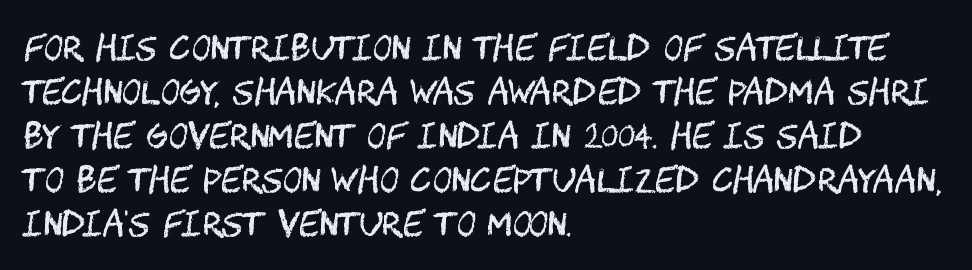
Rows of type keep a routine distance in the vertical direction. A typesetter would label this face a sans. The cut favours lightness, reaching ordinary text weight at its darkest. Tracking value appears to be zero — textbook default spacing. Upright lettering throughout.
